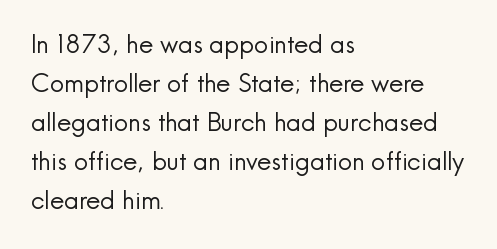
The image shows 25 px text type, upright; set left-aligned, normal line spacing (1.56x), normal letter spacing, not underlined.
